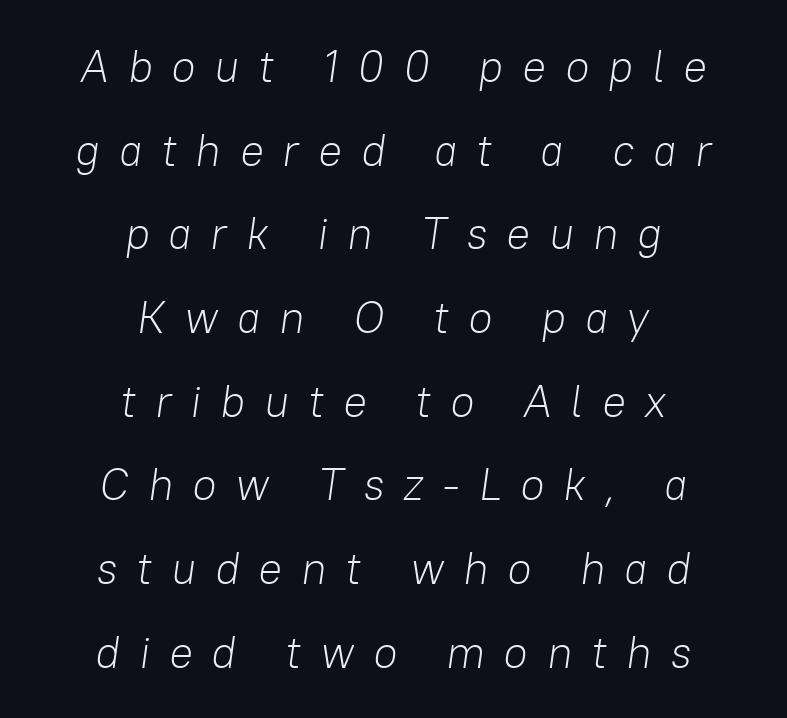
{"italic": "yes", "lean": "right", "slant_degrees": 8, "bold": "no", "weight": "light", "width": "normal", "stroke_contrast": "low", "x_height": "medium", "monospaced": "no", "underline": "no", "align": "center", "line_spacing_ratio": 1.86, "letter_spacing": "wide", "letter_spacing_em": 0.41, "glyph_px": 45}
